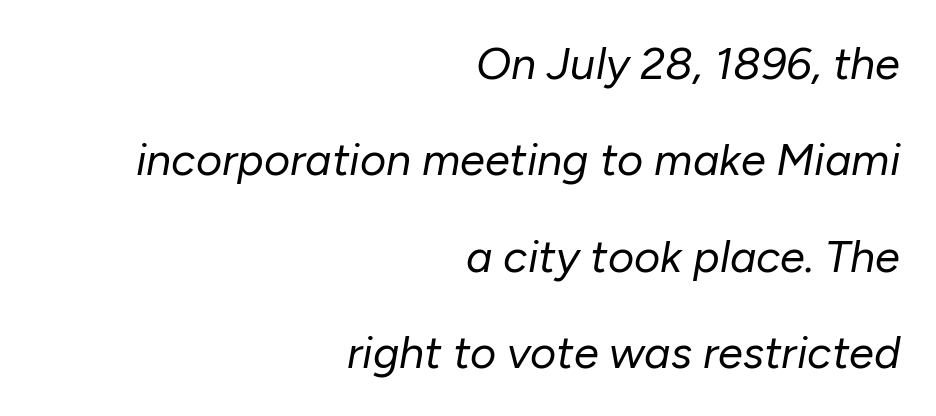
Underline: absent. Slanted lettering throughout. Weight: not bold — regular or lighter. The rag falls on the left side of this text block.
